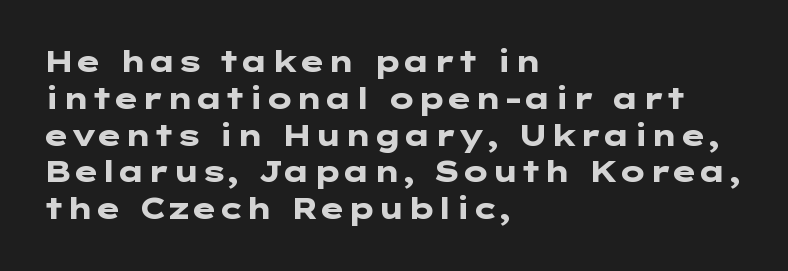
Q: Is the text bold? A: Yes.
Q: Is the text italic (slanted)? A: No, it is upright.
Q: Is the typeface a serif or a sans-serif typeface? A: Sans-serif.
Q: Is the text underlined? A: No.
Q: How is the paragraph aligned? A: Left-aligned.
Q: Is the spacing between letters normal or unusually wide? A: Normal.
Q: Is the spacing between lines tight, normal or loose? A: Normal.
Q: Width (condensed, normal, or wide)? A: Wide.
Q: Stroke contrast? A: Low.
Q: x-height? A: Medium.
